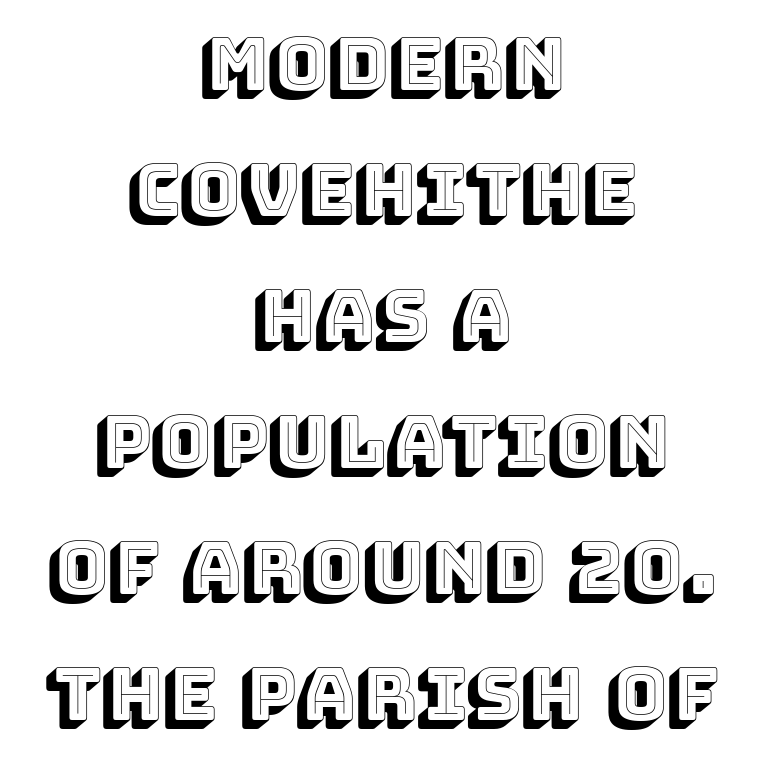
Q: Is the text italic (slanted)? A: No, it is upright.
Q: Is the text underlined? A: No.
Q: How is the paragraph aligned? A: Centered.
Q: Is the spacing between letters normal or unusually wide? A: Normal.
Q: Width (condensed, normal, or wide)? A: Normal.
Q: x-height? A: Large.
Q: Monospaced? A: No.
